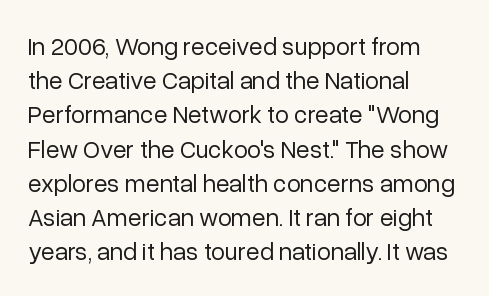
The image shows 25 px text type, upright; set left-aligned, normal line spacing (1.37x), normal letter spacing, not underlined.
